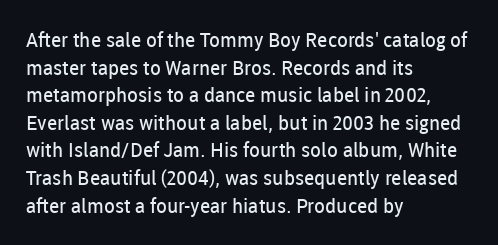
{"italic": "no", "bold": "no", "underline": "no", "align": "left", "line_spacing": "normal", "line_spacing_ratio": 1.38, "letter_spacing": "normal", "letter_spacing_em": 0.0, "glyph_px": 20}
